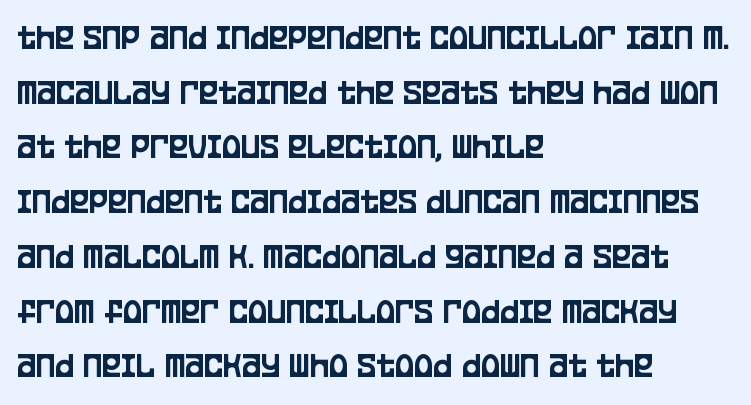
Q: Is the text italic (slanted)? A: No, it is upright.
Q: Is the typeface a serif or a sans-serif typeface? A: Sans-serif.
Q: Is the text underlined? A: No.
Q: How is the paragraph aligned? A: Left-aligned.
Q: Is the spacing between letters normal or unusually wide? A: Normal.
Q: Is the spacing between lines tight, normal or loose? A: Normal.
Q: Width (condensed, normal, or wide)? A: Condensed.
Q: Stroke contrast? A: Low.
Q: x-height? A: Large.
Q: Monospaced? A: No.
